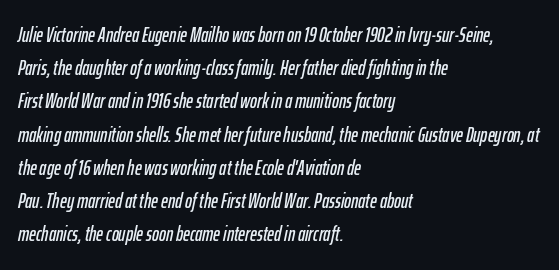
The image shows 21 px text type, italic (leaning right); set left-aligned, normal line spacing (1.58x), normal letter spacing, not underlined.
